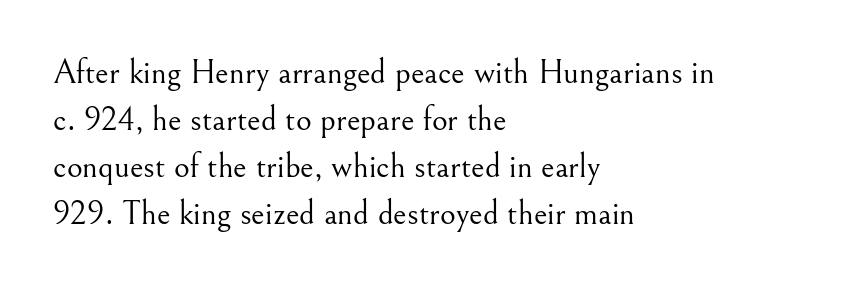
The image shows 34 px light serif type, upright; set left-aligned, normal line spacing (1.38x), normal letter spacing, not underlined; medium stroke contrast and a small x-height.
